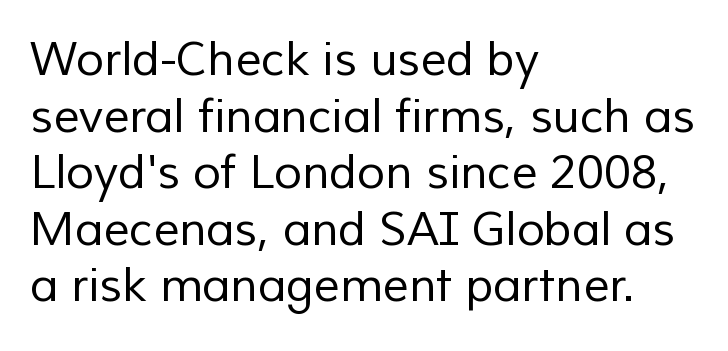
{"serif": "no", "bold": "no", "weight": "regular", "width": "normal", "stroke_contrast": "low", "x_height": "medium", "monospaced": "no", "underline": "no", "align": "left", "line_spacing_ratio": 1.23, "letter_spacing": "normal", "letter_spacing_em": 0.0, "glyph_px": 46}
